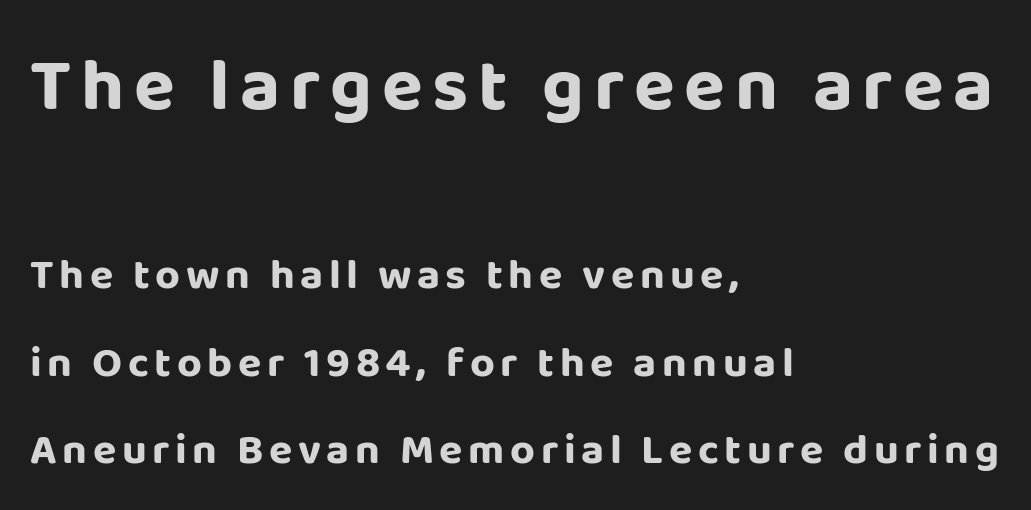
Q: Is the text bold? A: Yes.
Q: Is the text italic (slanted)? A: No, it is upright.
Q: Is the typeface a serif or a sans-serif typeface? A: Sans-serif.
Q: Is the text underlined? A: No.
Q: How is the paragraph aligned? A: Left-aligned.
Q: Is the spacing between lines tight, normal or loose? A: Loose.
Q: Which block of text is set in a larger size, the first (top) or the second (bottom)? A: The first (top) one.
Q: Width (condensed, normal, or wide)? A: Normal.
Q: Stroke contrast? A: Low.
Q: x-height? A: Large.
Q: Monospaced? A: No.
